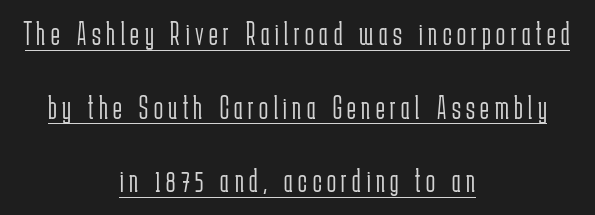
Q: Is the text bold? A: No.
Q: Is the text italic (slanted)? A: No, it is upright.
Q: Is the typeface a serif or a sans-serif typeface? A: Sans-serif.
Q: Is the text underlined? A: Yes.
Q: How is the paragraph aligned? A: Centered.
Q: Is the spacing between lines tight, normal or loose? A: Loose.
Q: Width (condensed, normal, or wide)? A: Condensed.
Q: Stroke contrast? A: Low.
Q: x-height? A: Medium.
Q: Monospaced? A: No.
